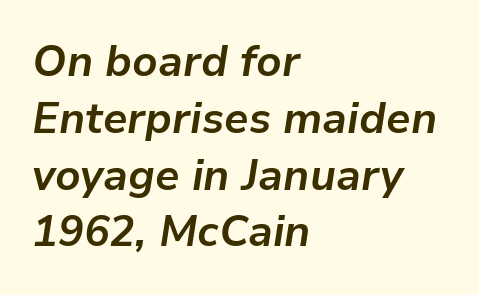
The image shows 43 px bold type, italic (leaning right); set left-aligned, normal line spacing (1.32x), normal letter spacing, not underlined; low stroke contrast and a medium x-height.
